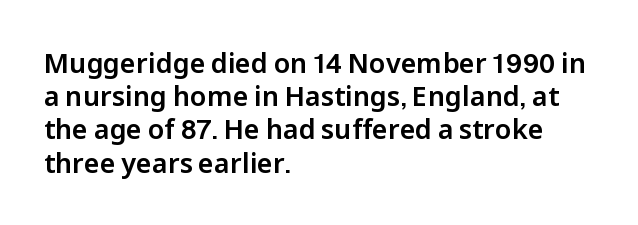
The image shows 27 px text type, upright; set left-aligned, line spacing 1.23x, normal letter spacing, not underlined.
